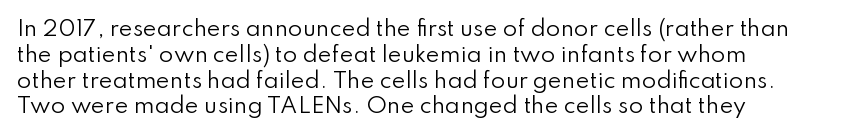
Q: Is the text bold? A: No.
Q: Is the text italic (slanted)? A: No, it is upright.
Q: Is the text underlined? A: No.
Q: Is the spacing between letters normal or unusually wide? A: Normal.
